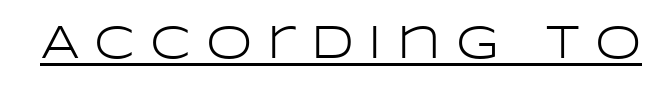
{"serif": "no", "italic": "no", "bold": "no", "weight": "light", "width": "wide", "stroke_contrast": "low", "x_height": "large", "monospaced": "no", "underline": "yes", "letter_spacing": "wide", "letter_spacing_em": 0.32, "glyph_px": 47}
